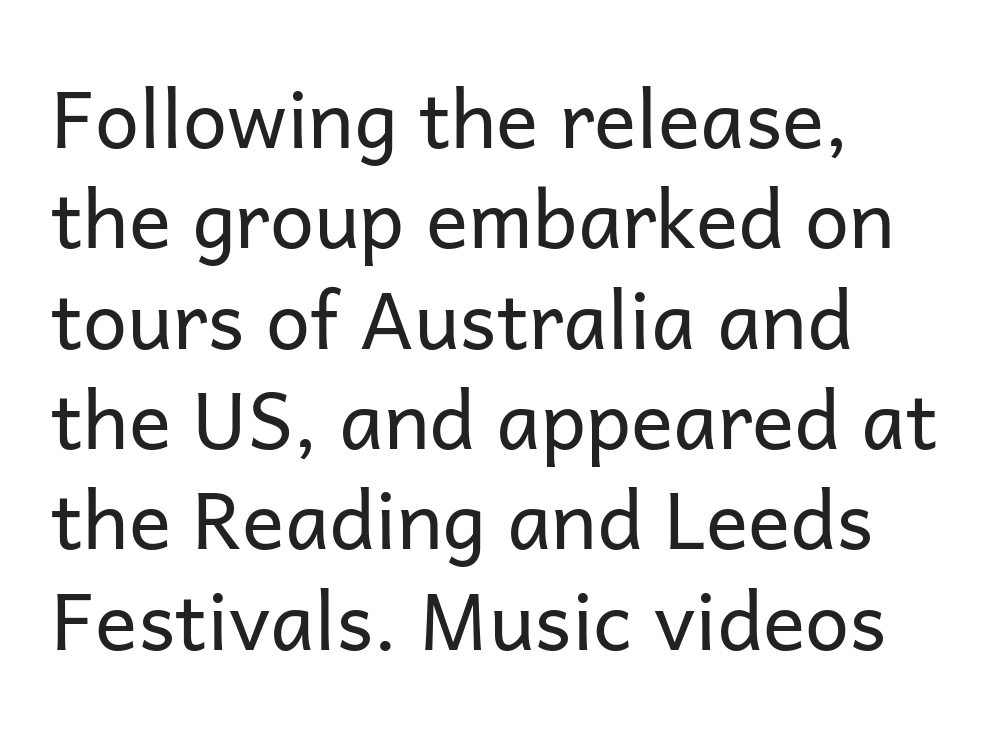
Q: Is the text bold? A: No.
Q: Is the text italic (slanted)? A: No, it is upright.
Q: Is the typeface a serif or a sans-serif typeface? A: Sans-serif.
Q: Is the text underlined? A: No.
Q: How is the paragraph aligned? A: Left-aligned.
Q: Is the spacing between letters normal or unusually wide? A: Normal.
Q: Is the spacing between lines tight, normal or loose? A: Normal.
Q: Width (condensed, normal, or wide)? A: Normal.
Q: Stroke contrast? A: Low.
Q: x-height? A: Medium.
Q: Monospaced? A: No.
